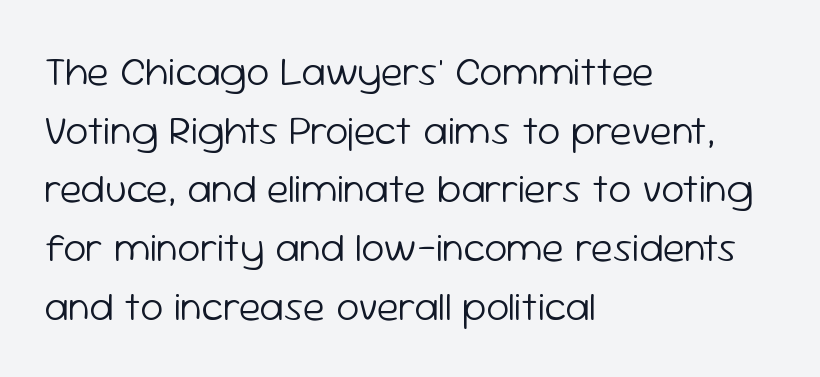
The image shows 41 px light sans-serif type, upright; set left-aligned, normal line spacing (1.43x), normal letter spacing, not underlined; low stroke contrast and a medium x-height.
